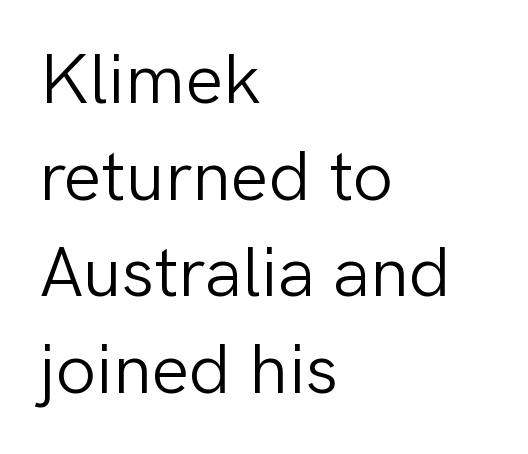
Q: Is the text bold? A: No.
Q: Is the text italic (slanted)? A: No, it is upright.
Q: Is the typeface a serif or a sans-serif typeface? A: Sans-serif.
Q: Is the text underlined? A: No.
Q: How is the paragraph aligned? A: Left-aligned.
Q: Is the spacing between letters normal or unusually wide? A: Normal.
Q: Is the spacing between lines tight, normal or loose? A: Normal.
Q: Width (condensed, normal, or wide)? A: Normal.
Q: Stroke contrast? A: Low.
Q: x-height? A: Medium.
Q: Monospaced? A: No.
